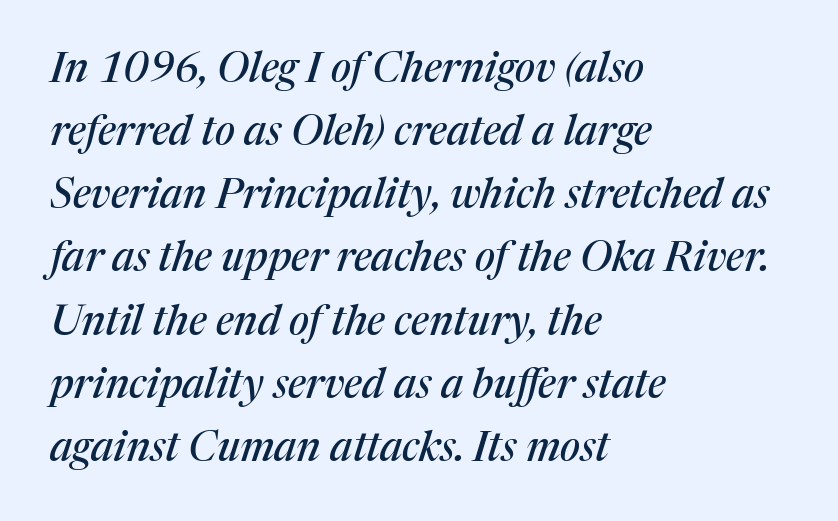
Q: Is the text italic (slanted)? A: Yes, it leans right by about 17 degrees.
Q: Is the typeface a serif or a sans-serif typeface? A: Serif.
Q: Is the text underlined? A: No.
Q: How is the paragraph aligned? A: Left-aligned.
Q: Is the spacing between letters normal or unusually wide? A: Normal.
Q: Is the spacing between lines tight, normal or loose? A: Normal.
Q: Width (condensed, normal, or wide)? A: Normal.
Q: Stroke contrast? A: Medium.
Q: x-height? A: Medium.
Q: Monospaced? A: No.
